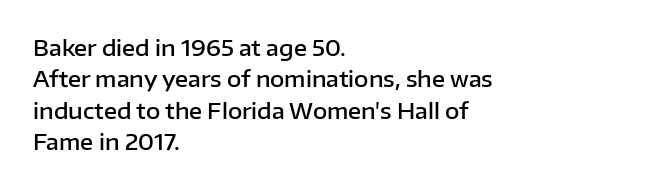
{"italic": "no", "bold": "semi", "underline": "no", "align": "left", "line_spacing": "normal", "line_spacing_ratio": 1.43, "letter_spacing": "normal", "letter_spacing_em": 0.0, "glyph_px": 22}
